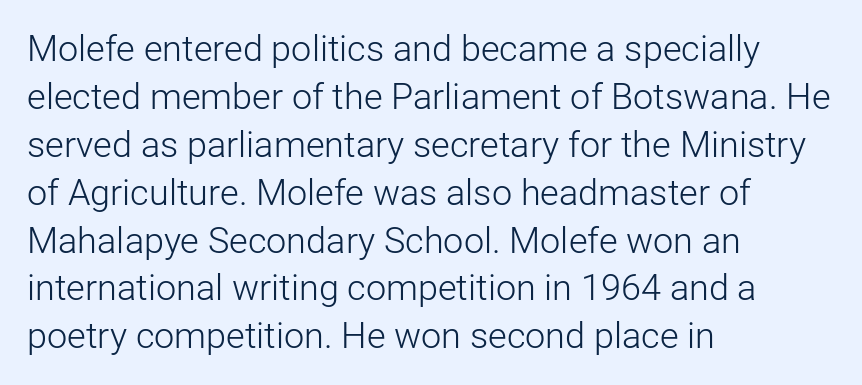
Q: Is the text bold? A: No.
Q: Is the text italic (slanted)? A: No, it is upright.
Q: Is the typeface a serif or a sans-serif typeface? A: Sans-serif.
Q: Is the text underlined? A: No.
Q: How is the paragraph aligned? A: Left-aligned.
Q: Is the spacing between letters normal or unusually wide? A: Normal.
Q: Is the spacing between lines tight, normal or loose? A: Normal.
Q: Width (condensed, normal, or wide)? A: Normal.
Q: Stroke contrast? A: Low.
Q: x-height? A: Medium.
Q: Monospaced? A: No.
